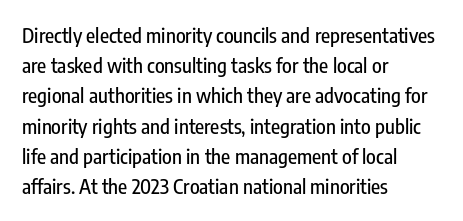
Words float on clear page, feet unadorned. Quick note: not italic, upright. Is there much room between lines? A standard amount, neither cramped nor airy. This sample is left-justified, so line endings fall wherever the words run out. Between one letter and the next there's only the usual sliver of space.
